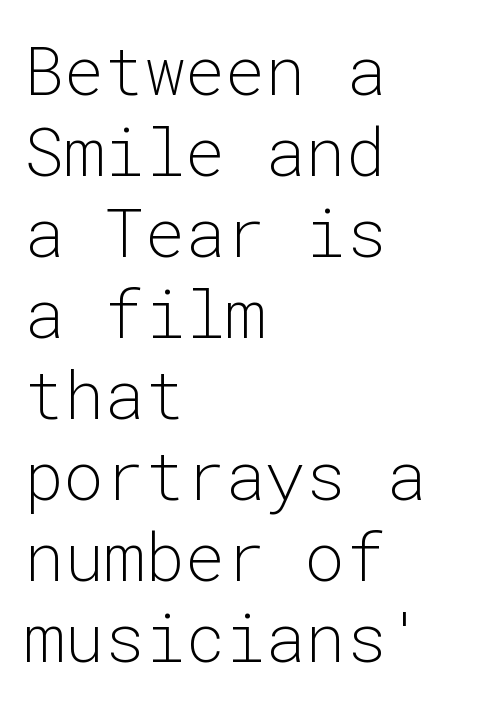
{"serif": "no", "italic": "no", "bold": "no", "weight": "light", "width": "normal", "stroke_contrast": "low", "x_height": "medium", "monospaced": "yes", "underline": "no", "align": "left", "line_spacing_ratio": 1.21, "letter_spacing": "normal", "letter_spacing_em": 0.0, "glyph_px": 67}
